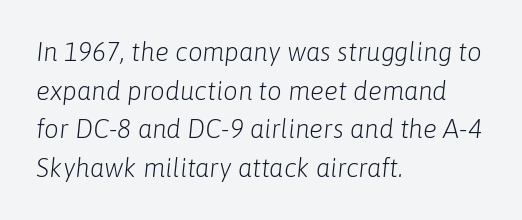
Every character sits at an angle, as italics do. Caption: multi-line text, flush left, ragged right. No word sits above an underline. Short note: letters normally spaced.
